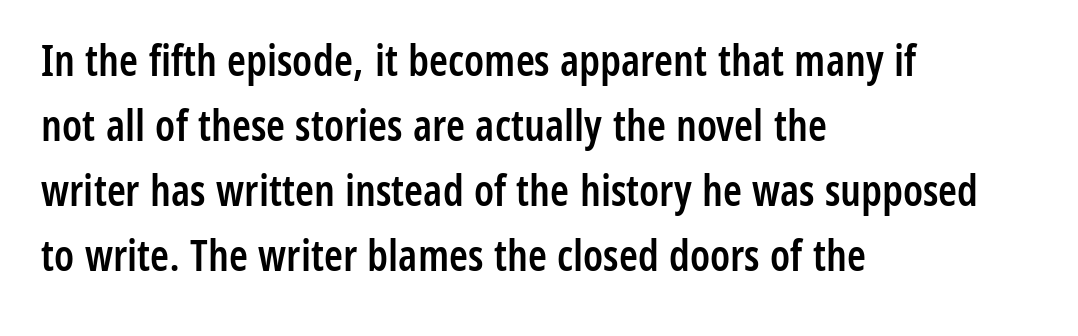
Q: Is the text bold? A: Semi-bold.
Q: Is the text italic (slanted)? A: No, it is upright.
Q: Is the typeface a serif or a sans-serif typeface? A: Sans-serif.
Q: Is the text underlined? A: No.
Q: How is the paragraph aligned? A: Left-aligned.
Q: Is the spacing between letters normal or unusually wide? A: Normal.
Q: Is the spacing between lines tight, normal or loose? A: Normal.
Q: Width (condensed, normal, or wide)? A: Condensed.
Q: Stroke contrast? A: Low.
Q: x-height? A: Medium.
Q: Monospaced? A: No.
